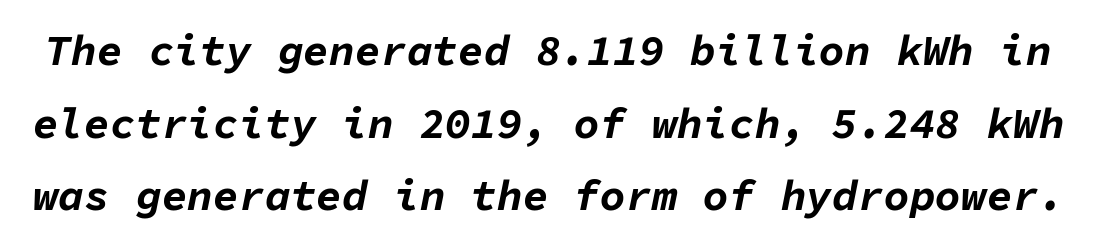
The image shows 43 px bold type, italic (leaning right), monospaced; set normal line spacing (1.69x), normal letter spacing, not underlined; low stroke contrast and a medium x-height.
